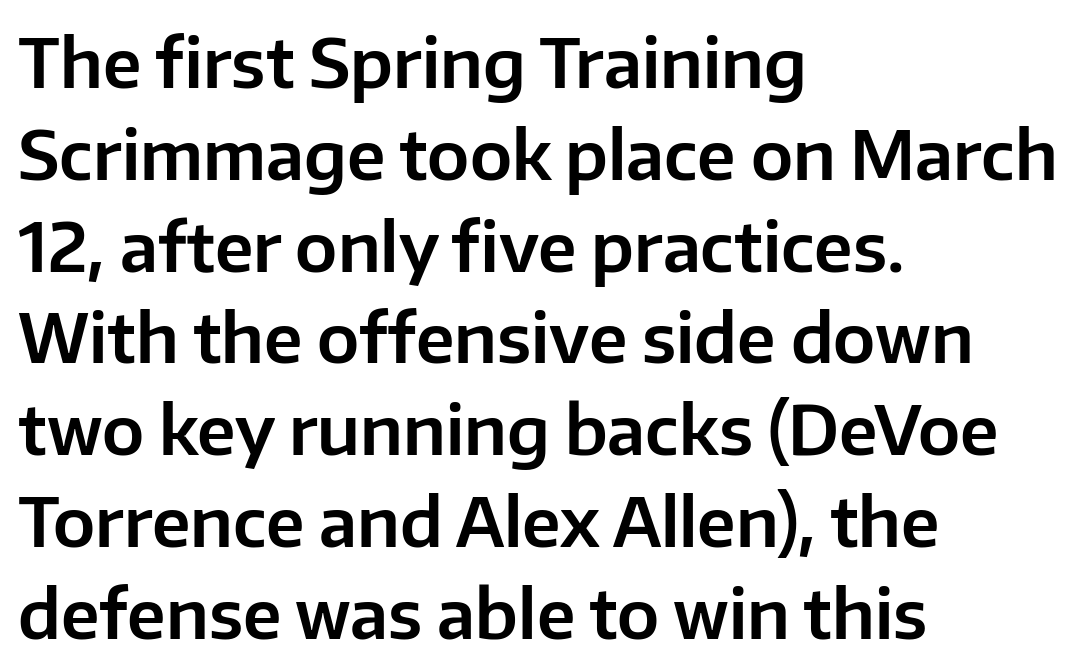
The area under the type is left untouched. The font's upright variant was chosen for this text. The lines in this sample share a left origin and differ only in where they stop. The type is set solid horizontally, with unmodified tracking.
